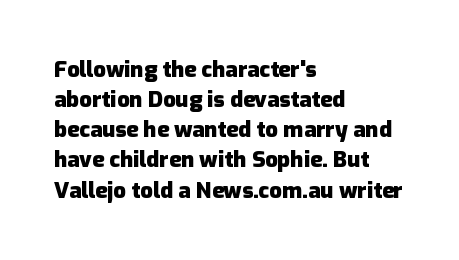
{"italic": "no", "bold": "yes", "underline": "no", "align": "left", "line_spacing": "normal", "line_spacing_ratio": 1.37, "letter_spacing": "normal", "letter_spacing_em": 0.0, "glyph_px": 22}
